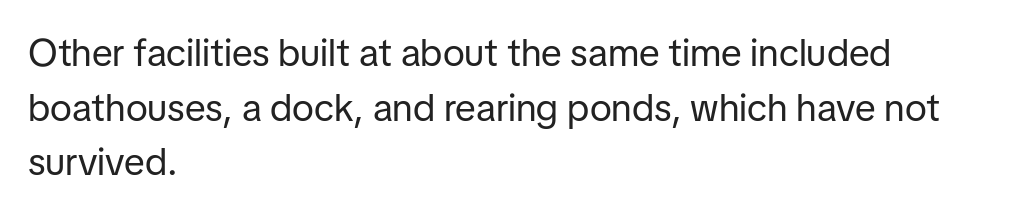
The image shows 38 px regular-weight sans-serif type, upright; set left-aligned, normal line spacing (1.44x), normal letter spacing, not underlined; low stroke contrast and a medium x-height.
